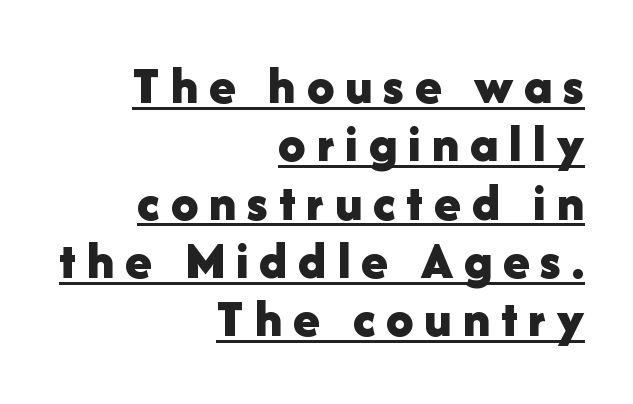
The image shows 54 px bold sans-serif type, upright; set right-aligned, tight line spacing (1.08x), unusually wide letter spacing (+0.2 em), underlined; low stroke contrast and a medium x-height.
